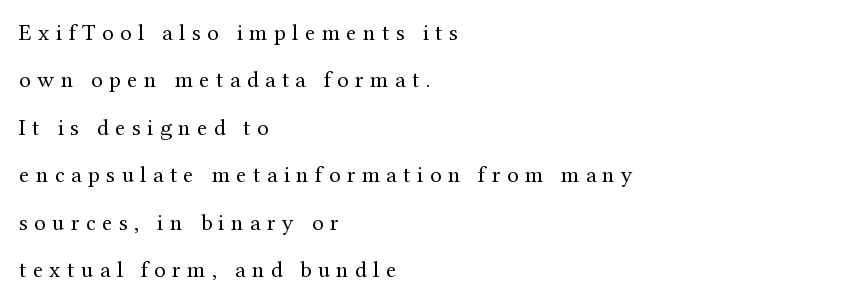
{"italic": "no", "bold": "no", "underline": "no", "align": "left", "line_spacing": "loose", "line_spacing_ratio": 2.06, "letter_spacing": "wide", "letter_spacing_em": 0.28, "glyph_px": 23}
